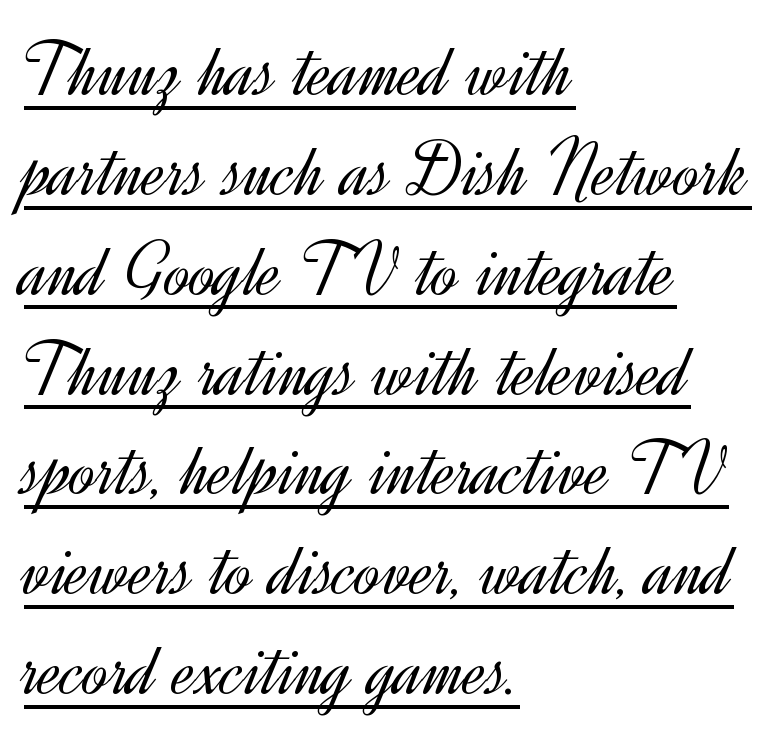
{"serif": "no", "bold": "no", "weight": "light", "width": "normal", "x_height": "small", "monospaced": "no", "underline": "yes", "align": "left", "line_spacing": "normal", "line_spacing_ratio": 1.28, "letter_spacing": "normal", "letter_spacing_em": 0.0, "glyph_px": 78}
